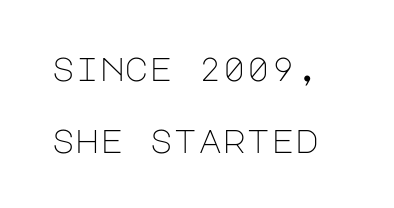
The image shows 33 px light sans-serif type, upright; set loose line spacing (2.18x), normal letter spacing, not underlined; low stroke contrast and a large x-height.
